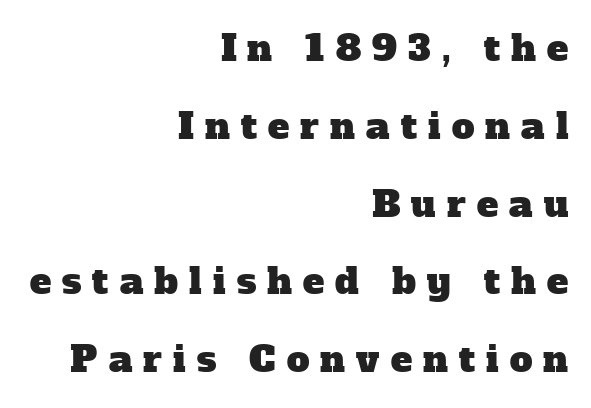
{"serif": "yes", "width": "normal", "stroke_contrast": "low", "x_height": "medium", "monospaced": "no", "underline": "no", "align": "right", "line_spacing": "loose", "line_spacing_ratio": 2.16, "letter_spacing": "wide", "letter_spacing_em": 0.31, "glyph_px": 36}
